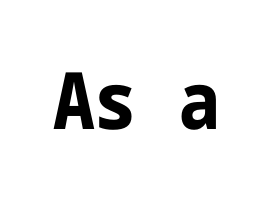
Q: Is the text bold? A: Yes.
Q: Is the text italic (slanted)? A: No, it is upright.
Q: Is the typeface a serif or a sans-serif typeface? A: Sans-serif.
Q: Is the text underlined? A: No.
Q: Is the spacing between letters normal or unusually wide? A: Normal.
Q: Width (condensed, normal, or wide)? A: Condensed.
Q: Stroke contrast? A: Low.
Q: x-height? A: Medium.
